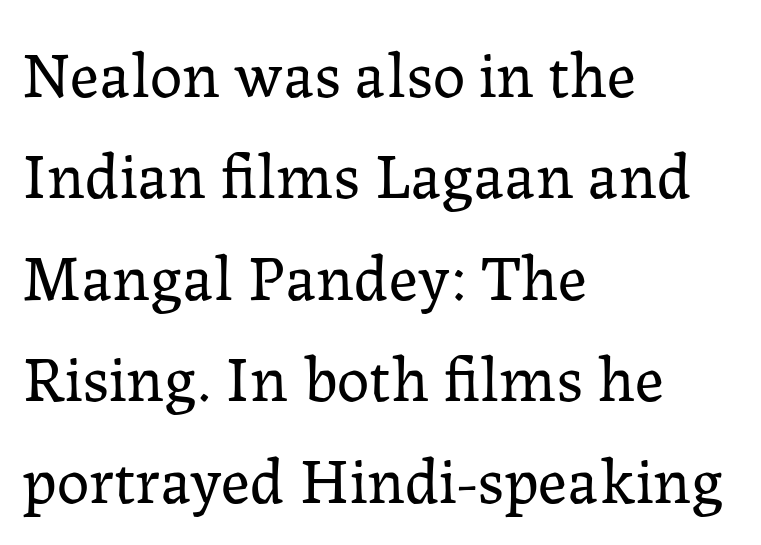
The passage shown has conventional tracking throughout. Stems here are at most as thick as an everyday book face. A typesetter would call this proportional, since set widths differ per character. The line-height multiplier appears to be the usual default. This sample is left-justified, so line endings fall wherever the words run out.
